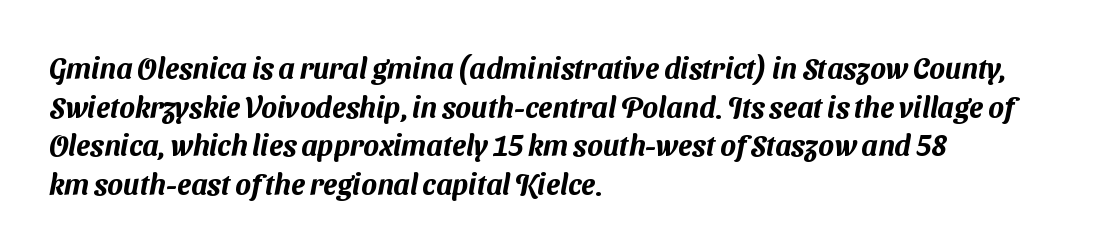
Q: Is the typeface a serif or a sans-serif typeface? A: Sans-serif.
Q: Is the text underlined? A: No.
Q: How is the paragraph aligned? A: Left-aligned.
Q: Is the spacing between letters normal or unusually wide? A: Normal.
Q: Is the spacing between lines tight, normal or loose? A: Normal.
Q: Width (condensed, normal, or wide)? A: Normal.
Q: Stroke contrast? A: Medium.
Q: x-height? A: Medium.
Q: Monospaced? A: No.
